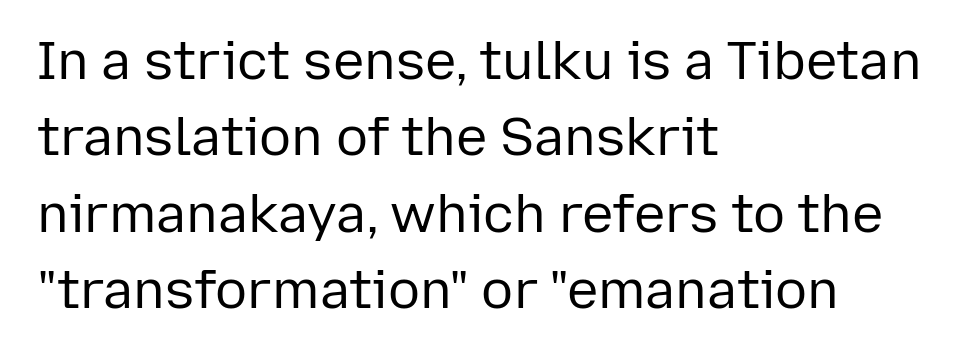
The image shows 53 px regular-weight sans-serif type, upright; set left-aligned, normal line spacing (1.44x), normal letter spacing, not underlined; low stroke contrast and a medium x-height.
